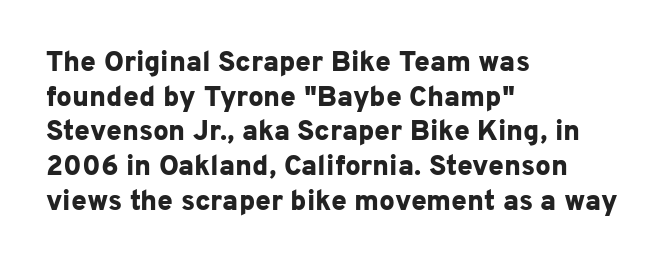
Q: Is the text bold? A: Yes.
Q: Is the text italic (slanted)? A: No, it is upright.
Q: Is the typeface a serif or a sans-serif typeface? A: Sans-serif.
Q: Is the text underlined? A: No.
Q: How is the paragraph aligned? A: Left-aligned.
Q: Is the spacing between letters normal or unusually wide? A: Normal.
Q: Width (condensed, normal, or wide)? A: Normal.
Q: Stroke contrast? A: Low.
Q: x-height? A: Medium.
Q: Monospaced? A: No.
